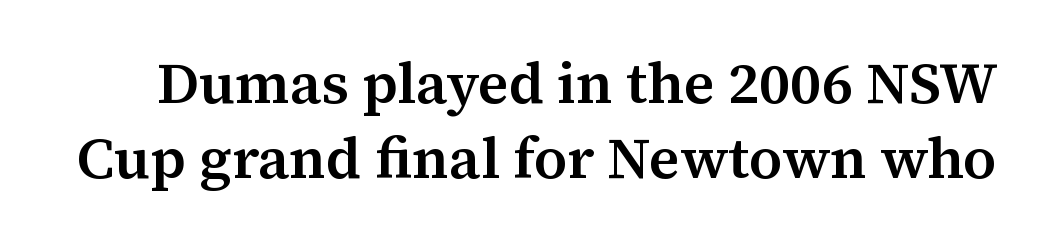
{"serif": "yes", "italic": "no", "bold": "semi", "weight": "semibold", "width": "normal", "stroke_contrast": "medium", "x_height": "medium", "monospaced": "no", "underline": "no", "line_spacing": "normal", "line_spacing_ratio": 1.3, "letter_spacing": "normal", "letter_spacing_em": 0.0, "glyph_px": 58}
